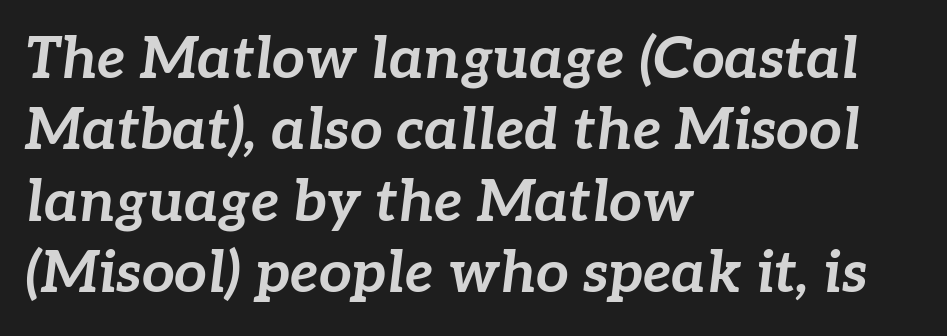
The image shows 58 px bold type, italic (leaning right); set left-aligned, line spacing 1.23x, normal letter spacing, not underlined; low stroke contrast and a medium x-height.
